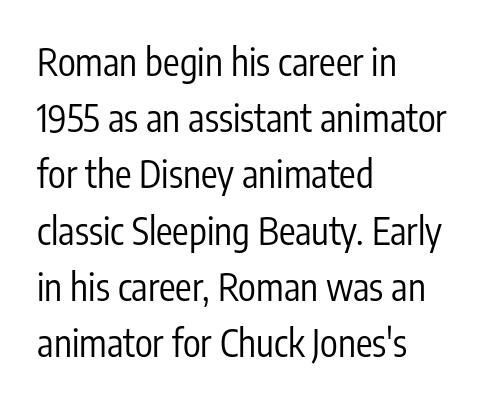
Casual observation: everything's shoved over to the left. Notice how descenders clear the ascenders below comfortably — that's standard leading. Nope, no serifs anywhere on these letters. The horizontal fit of the characters is conventional and even.
